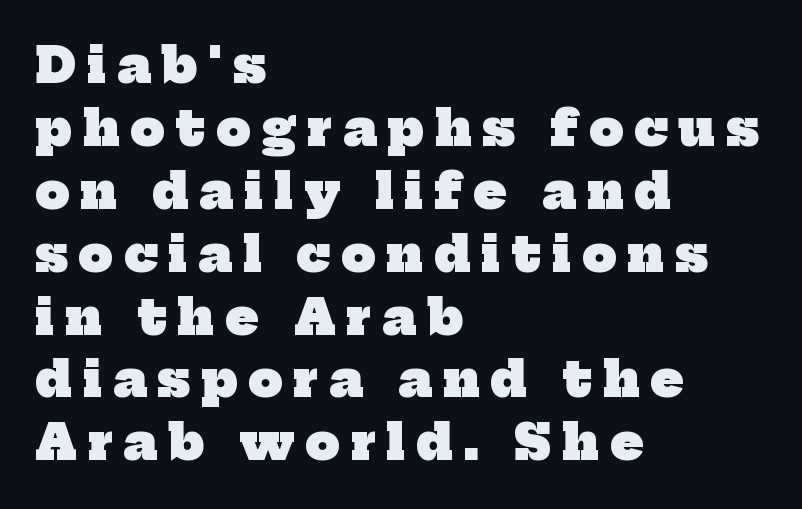
The image shows 48 px heavy serif type; set left-aligned, normal line spacing (1.31x), unusually wide letter spacing (+0.23 em), not underlined; low stroke contrast and a medium x-height.
